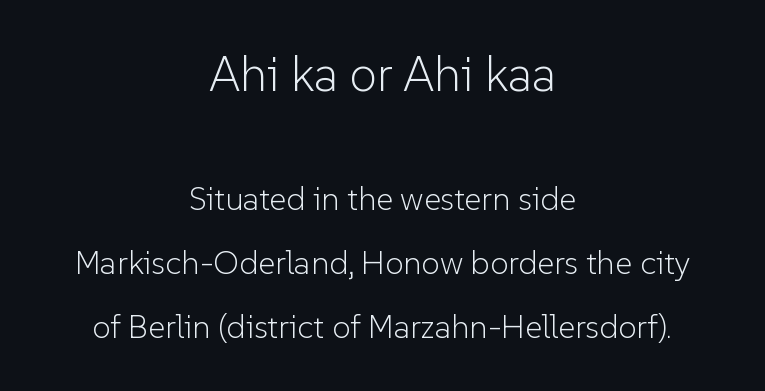
{"serif": "no", "italic": "no", "bold": "no", "weight": "light", "width": "normal", "stroke_contrast": "low", "x_height": "medium", "monospaced": "no", "underline": "no", "align": "center", "line_spacing": "loose", "line_spacing_ratio": 1.95, "letter_spacing": "normal", "letter_spacing_em": 0.0, "larger_block": "first", "size_ratio": 1.48, "glyph_px": 49}
